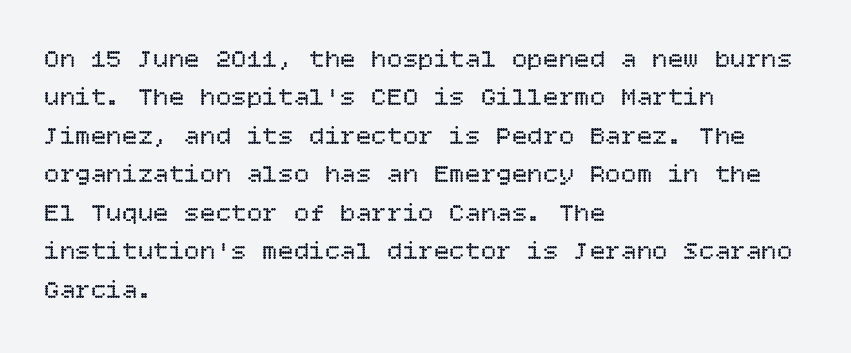
{"italic": "no", "bold": "no", "underline": "no", "align": "left", "line_spacing": "normal", "line_spacing_ratio": 1.48, "letter_spacing": "normal", "letter_spacing_em": 0.0, "glyph_px": 26}
